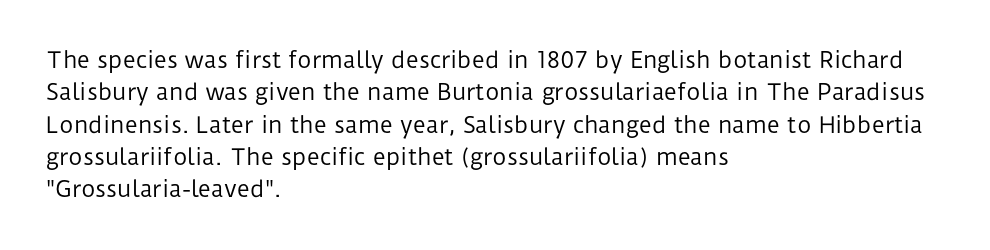
The image shows 22 px text type, upright; set left-aligned, normal line spacing (1.47x), normal letter spacing, not underlined.
